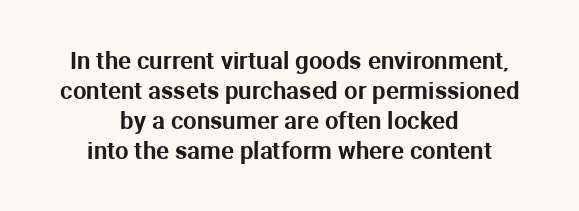
{"italic": "no", "underline": "no", "align": "center", "line_spacing": "normal", "line_spacing_ratio": 1.25, "letter_spacing": "normal", "letter_spacing_em": 0.0, "glyph_px": 24}
